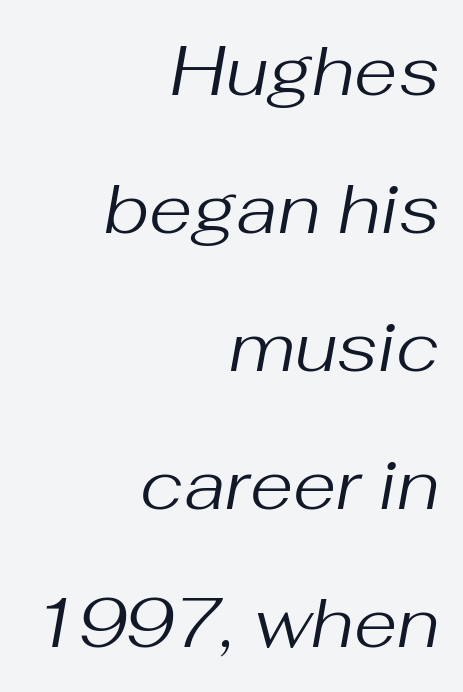
The image shows 70 px regular-weight type, italic (leaning right); set right-aligned, loose line spacing (1.97x), normal letter spacing, not underlined; medium stroke contrast and a medium x-height.
